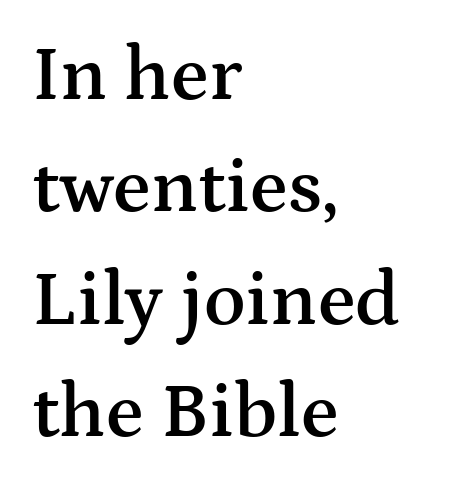
Q: Is the text bold? A: Semi-bold.
Q: Is the text italic (slanted)? A: No, it is upright.
Q: Is the typeface a serif or a sans-serif typeface? A: Serif.
Q: Is the text underlined? A: No.
Q: How is the paragraph aligned? A: Left-aligned.
Q: Is the spacing between letters normal or unusually wide? A: Normal.
Q: Is the spacing between lines tight, normal or loose? A: Normal.
Q: Width (condensed, normal, or wide)? A: Wide.
Q: Stroke contrast? A: Medium.
Q: x-height? A: Medium.
Q: Monospaced? A: No.
